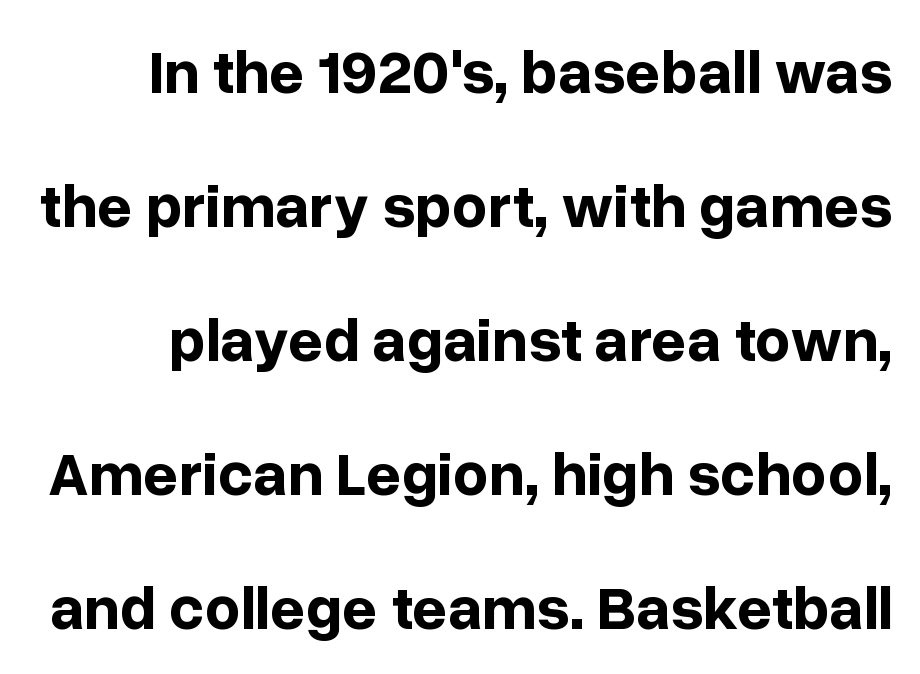
Q: Is the text bold? A: Yes.
Q: Is the text italic (slanted)? A: No, it is upright.
Q: Is the typeface a serif or a sans-serif typeface? A: Sans-serif.
Q: Is the text underlined? A: No.
Q: Is the spacing between letters normal or unusually wide? A: Normal.
Q: Is the spacing between lines tight, normal or loose? A: Loose.
Q: Width (condensed, normal, or wide)? A: Normal.
Q: Stroke contrast? A: Low.
Q: x-height? A: Medium.
Q: Monospaced? A: No.
